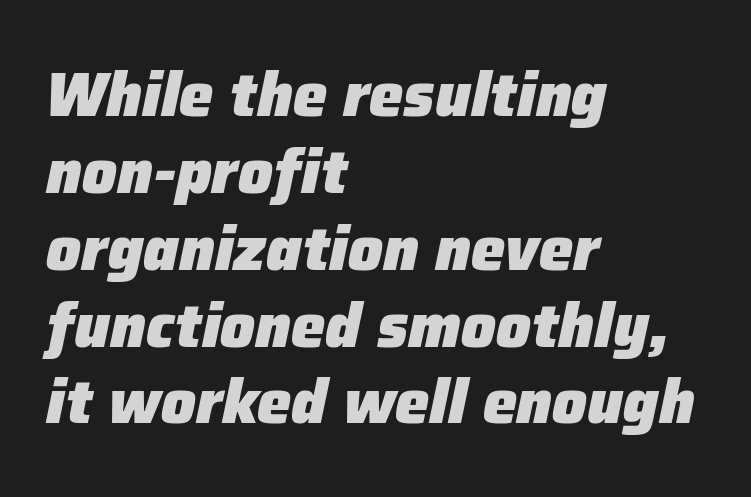
Q: Is the text bold? A: Yes.
Q: Is the text italic (slanted)? A: Yes, it leans right by about 12 degrees.
Q: Is the text underlined? A: No.
Q: How is the paragraph aligned? A: Left-aligned.
Q: Is the spacing between letters normal or unusually wide? A: Normal.
Q: Is the spacing between lines tight, normal or loose? A: Normal.
Q: Width (condensed, normal, or wide)? A: Normal.
Q: Stroke contrast? A: Low.
Q: x-height? A: Medium.
Q: Monospaced? A: No.
